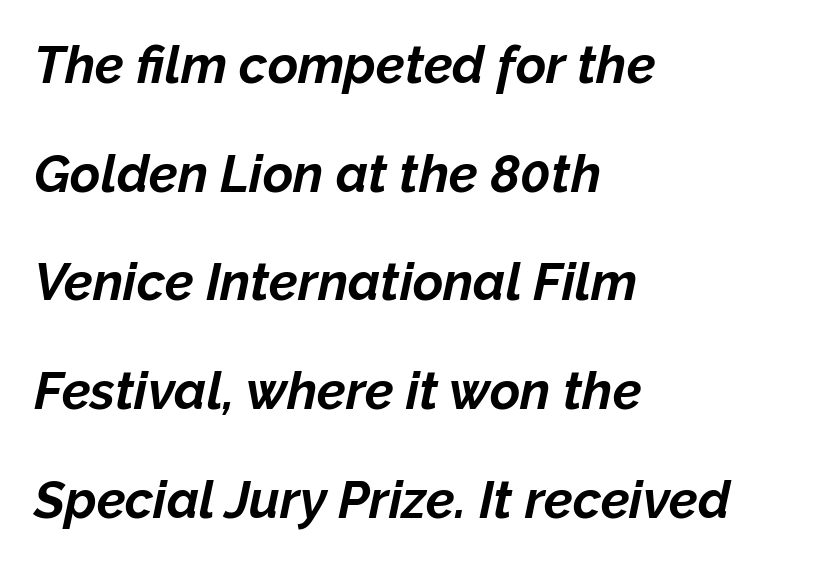
{"italic": "yes", "lean": "right", "slant_degrees": 12, "bold": "yes", "weight": "bold", "width": "normal", "stroke_contrast": "low", "x_height": "medium", "monospaced": "no", "underline": "no", "align": "left", "line_spacing": "loose", "line_spacing_ratio": 2.09, "letter_spacing": "normal", "letter_spacing_em": 0.0, "glyph_px": 52}
